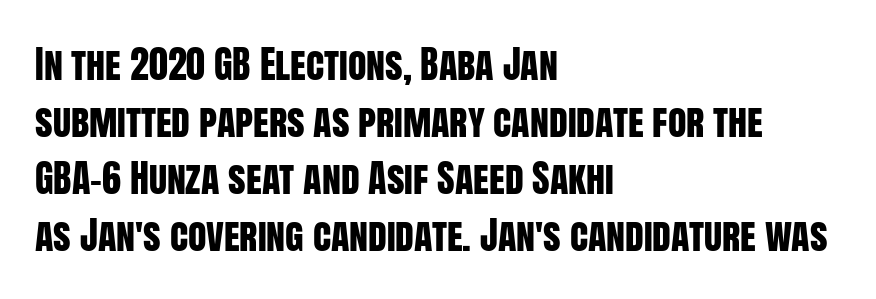
Q: Is the text italic (slanted)? A: No, it is upright.
Q: Is the typeface a serif or a sans-serif typeface? A: Sans-serif.
Q: Is the text underlined? A: No.
Q: How is the paragraph aligned? A: Left-aligned.
Q: Is the spacing between letters normal or unusually wide? A: Normal.
Q: Is the spacing between lines tight, normal or loose? A: Normal.
Q: Width (condensed, normal, or wide)? A: Condensed.
Q: Stroke contrast? A: Low.
Q: x-height? A: Large.
Q: Monospaced? A: No.
